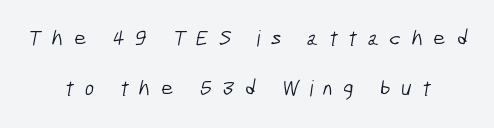
These lines have a slow, spaced-out rhythm from letter to letter. The block of text is sparse from top to bottom, with ample space between rows. The passage shown is not bold in any degree. This rendering uses center alignment, leaving both contours irregular but symmetric.
